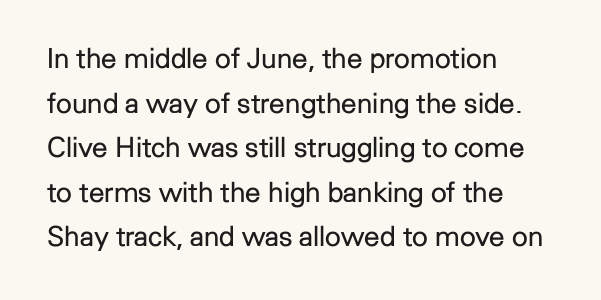
Q: Is the text bold? A: No.
Q: Is the text italic (slanted)? A: No, it is upright.
Q: Is the typeface a serif or a sans-serif typeface? A: Sans-serif.
Q: Is the text underlined? A: No.
Q: How is the paragraph aligned? A: Left-aligned.
Q: Is the spacing between letters normal or unusually wide? A: Normal.
Q: Is the spacing between lines tight, normal or loose? A: Normal.
Q: Width (condensed, normal, or wide)? A: Normal.
Q: Stroke contrast? A: Low.
Q: x-height? A: Medium.
Q: Monospaced? A: No.
